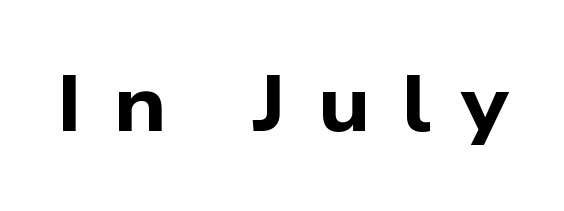
As a designer I'd log this as weight 700, bold. Plain, unruled lines of type. Here the glyphs are tracked loosely, breaking word shapes into spaced letters. Do the characters align in a grid? No, the font is proportional.
